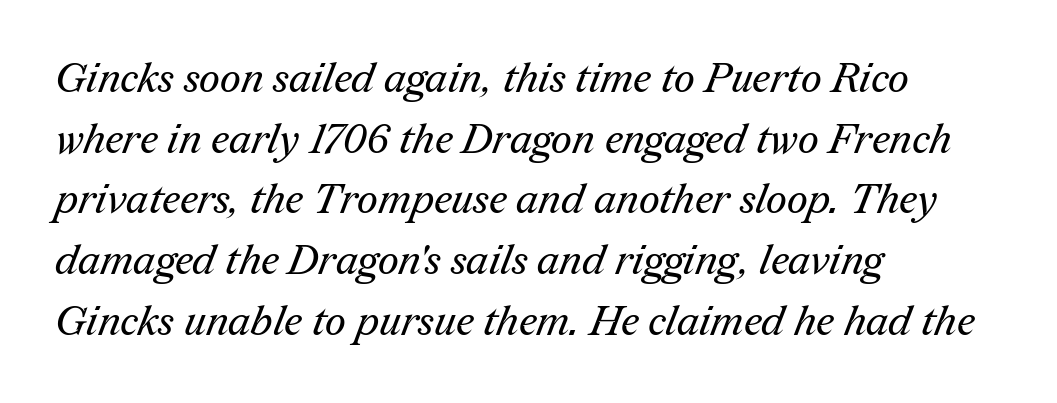
Tracking value appears to be zero — textbook default spacing. Letters rest on an invisible, unmarked baseline. Quick note: interline space is typical. The typesetter chose a ragged-right arrangement here.
